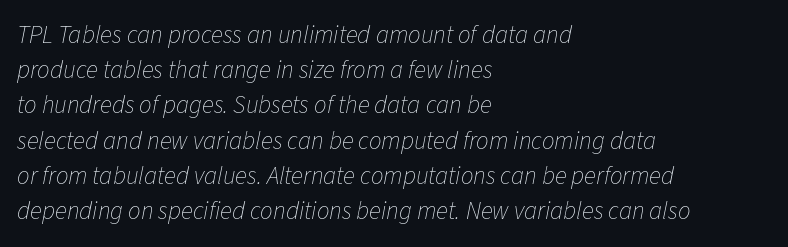
{"italic": "yes", "lean": "right", "slant_degrees": 11, "bold": "no", "underline": "no", "align": "left", "line_spacing": "normal", "line_spacing_ratio": 1.41, "letter_spacing": "normal", "letter_spacing_em": 0.0, "glyph_px": 25}
